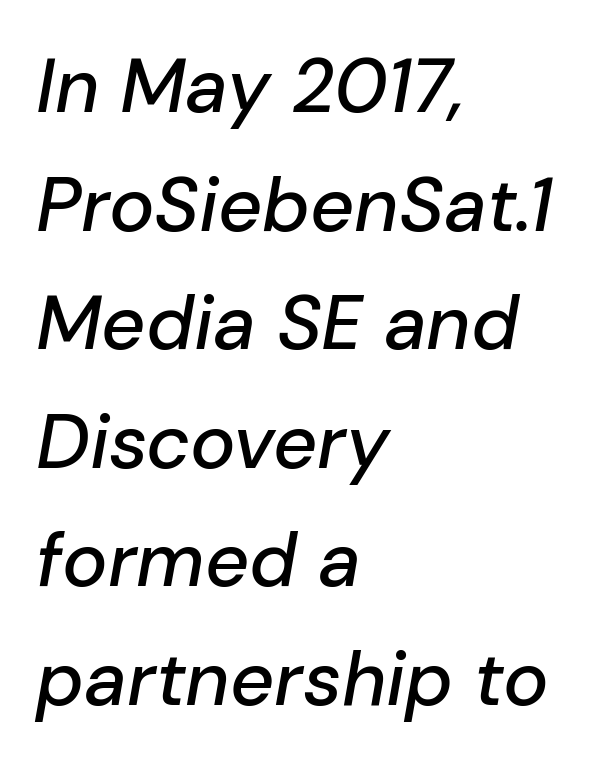
{"italic": "yes", "lean": "right", "slant_degrees": 10, "width": "normal", "stroke_contrast": "low", "x_height": "medium", "monospaced": "no", "underline": "no", "align": "left", "line_spacing": "normal", "line_spacing_ratio": 1.56, "letter_spacing": "normal", "letter_spacing_em": 0.0, "glyph_px": 76}
